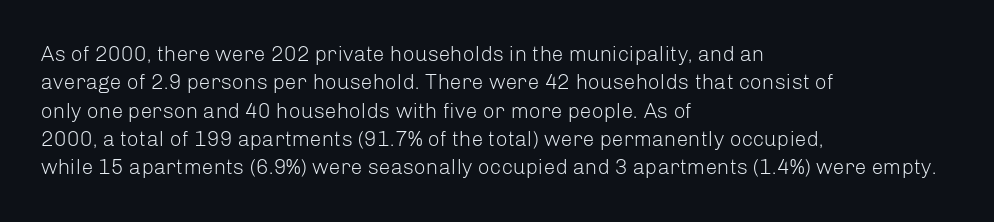
Evenly set lines give the paragraph a standard silhouette. Students, note that the glyphs here touch the page at normal intervals. In terms of posture, this sample is upright. Typeset ragged right — the left edge is the straight one.
